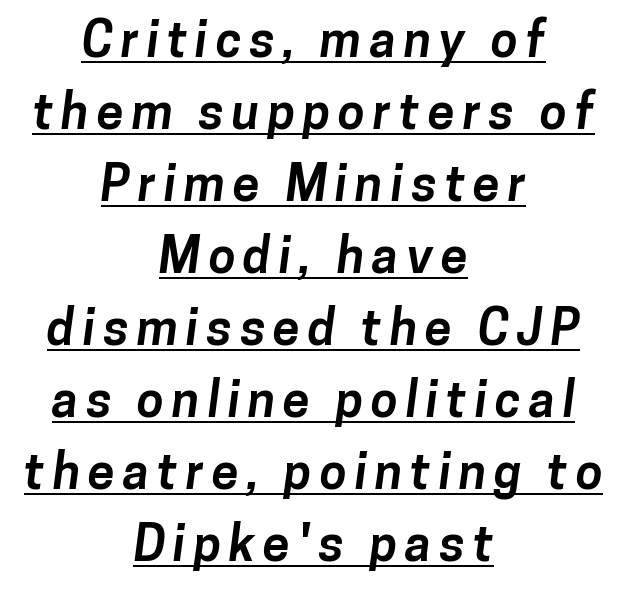
The image shows 49 px bold sans-serif type; set centered, normal line spacing (1.47x), underlined; low stroke contrast and a medium x-height.
